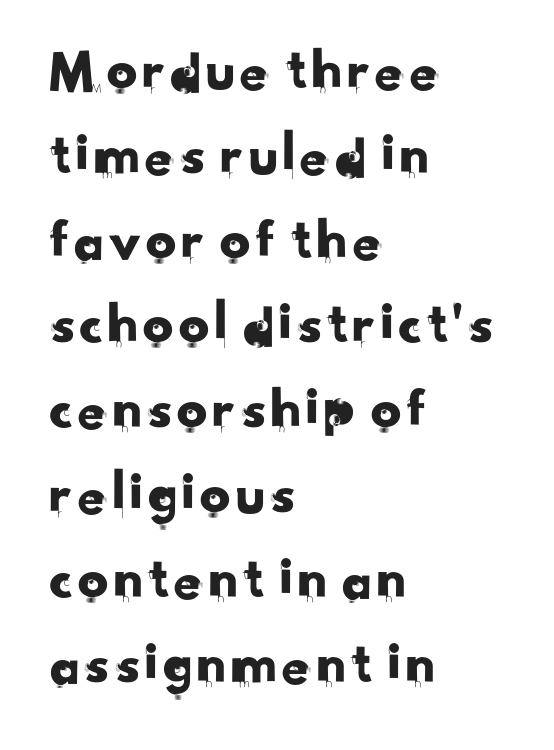
The image shows 61 px sans-serif type; set left-aligned, normal line spacing (1.39x), normal letter spacing, not underlined; low stroke contrast and a small x-height.
